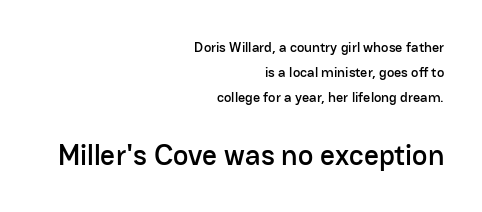
The image shows 29 px sans-serif type, upright; set right-aligned, line spacing 1.78x, normal letter spacing, not underlined; the second (bottom) block is 2.07x larger; low stroke contrast and a medium x-height.
